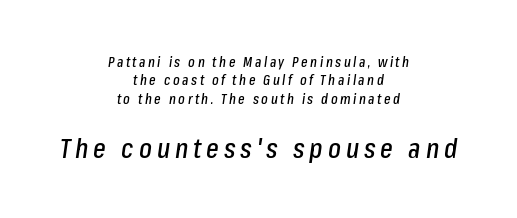
{"italic": "yes", "lean": "right", "slant_degrees": 8, "underline": "no", "align": "center", "line_spacing": "normal", "line_spacing_ratio": 1.31, "larger_block": "second", "size_ratio": 1.93, "glyph_px": 27}
